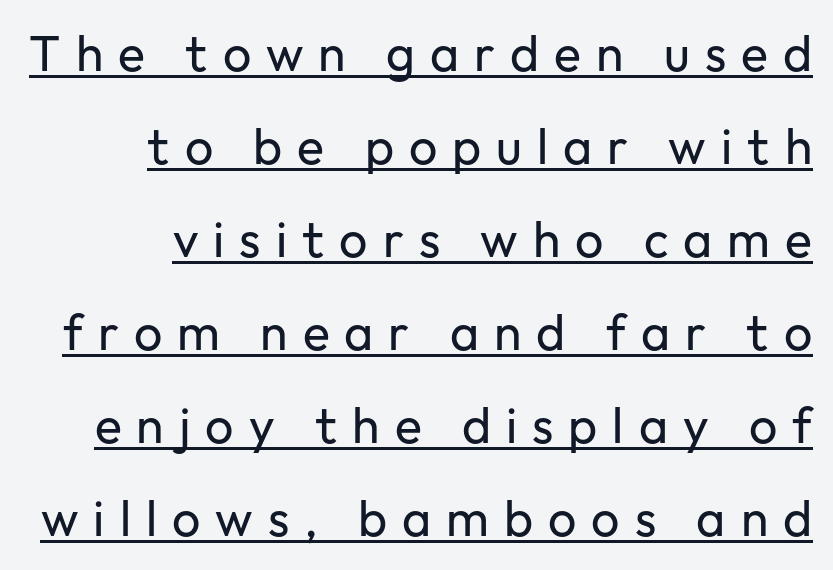
The image shows 50 px regular-weight sans-serif type, upright; set right-aligned, line spacing 1.86x, unusually wide letter spacing (+0.3 em), underlined; low stroke contrast and a medium x-height.
